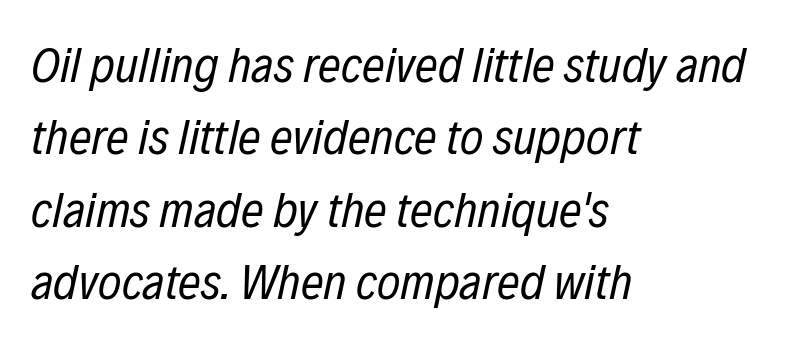
Q: Is the text bold? A: No.
Q: Is the text italic (slanted)? A: Yes, it leans right by about 12 degrees.
Q: Is the text underlined? A: No.
Q: How is the paragraph aligned? A: Left-aligned.
Q: Is the spacing between letters normal or unusually wide? A: Normal.
Q: Is the spacing between lines tight, normal or loose? A: Normal.
Q: Width (condensed, normal, or wide)? A: Condensed.
Q: Stroke contrast? A: Low.
Q: x-height? A: Medium.
Q: Monospaced? A: No.
